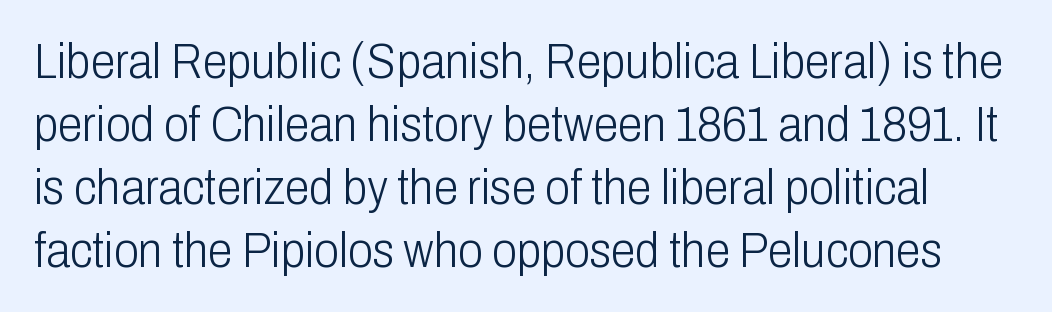
Is there much room between lines? A standard amount, neither cramped nor airy. Notice how the stems are strictly vertical — no italics here. Do the characters align in a grid? No, the font is proportional. Font category for this specimen: sans-serif. Type without underlining. How are the letters spaced? Ordinarily, with no added tracking.
